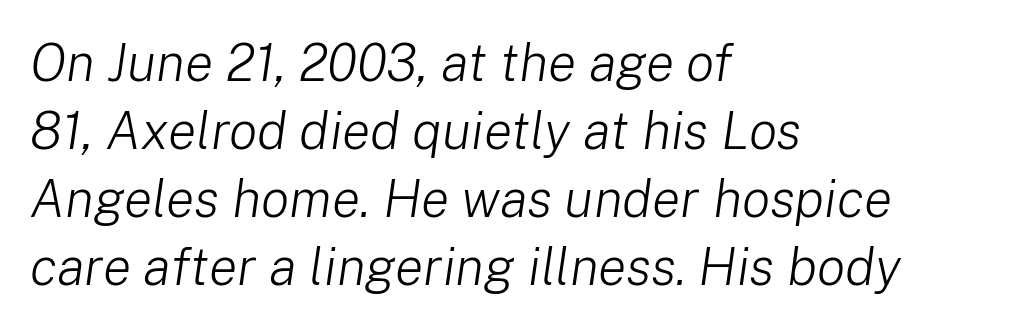
The image shows 53 px light type, italic (leaning right); set left-aligned, normal line spacing (1.28x), normal letter spacing, not underlined; low stroke contrast and a medium x-height.
